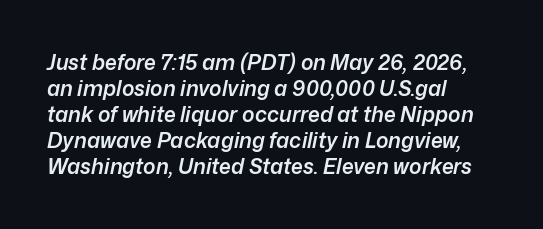
{"italic": "yes", "lean": "right", "slant_degrees": 12, "bold": "semi", "underline": "no", "align": "left", "line_spacing_ratio": 1.24, "letter_spacing": "normal", "letter_spacing_em": 0.0, "glyph_px": 21}
